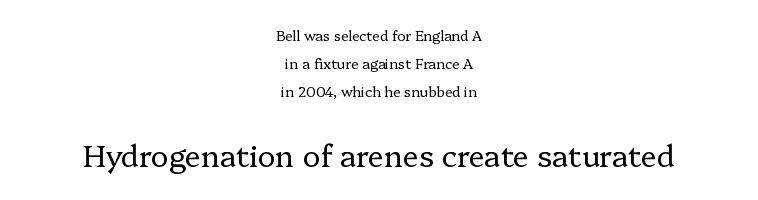
The image shows 30 px regular-weight serif type, upright; set centered, loose line spacing (2.0x), normal letter spacing, not underlined; the second (bottom) block is 2.14x larger; low stroke contrast and a medium x-height.
